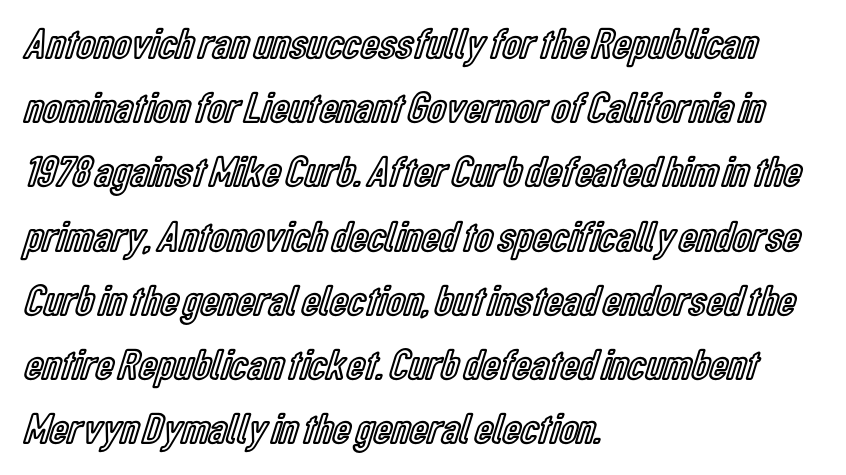
The image shows 44 px condensed type; set left-aligned, normal line spacing (1.46x), normal letter spacing, not underlined; a medium x-height.
